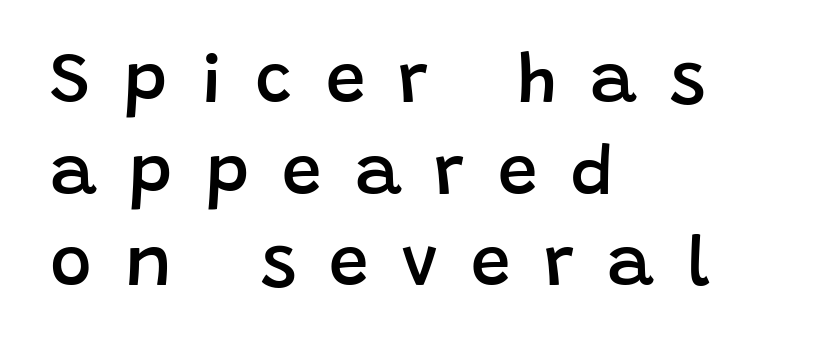
Words appear elongated and porous because spacing is wide. In terms of posture, this sample is upright. Varying glyph widths throughout — classic text-font behaviour. The baseline area is clear. Honestly, the row spacing looks completely unremarkable. Is the type bold? Partly — it's a semibold, heavier than regular but not fully bold.
